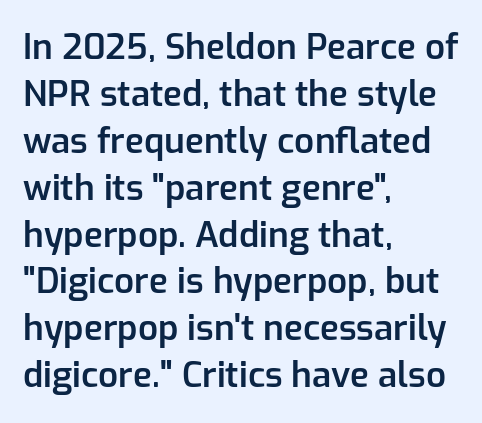
The image shows 35 px semibold sans-serif type, upright; set left-aligned, normal line spacing (1.34x), normal letter spacing, not underlined; low stroke contrast and a medium x-height.
